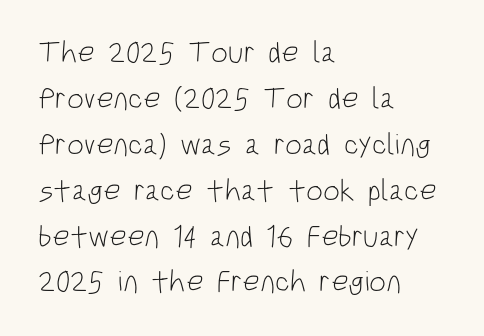
Typeset ragged right — the left edge is the straight one. A typesetter would call this proportional, since set widths differ per character. Weight: in the light-to-regular range. Plain, unruled lines of type.
